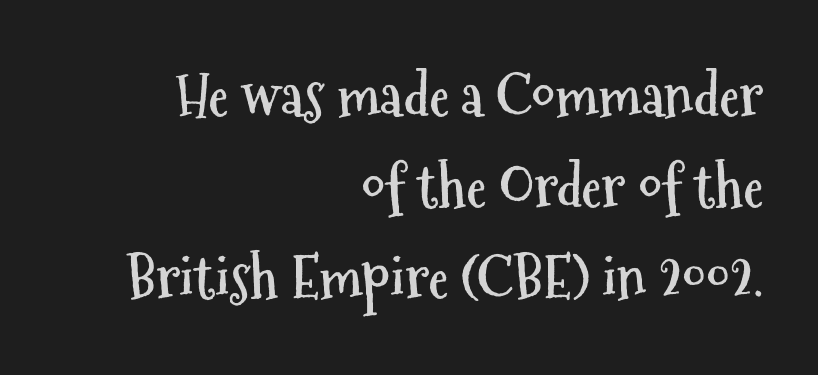
{"serif": "no", "italic": "no", "bold": "yes", "weight": "semibold", "width": "condensed", "stroke_contrast": "medium", "x_height": "medium", "monospaced": "no", "underline": "no", "align": "right", "line_spacing": "normal", "line_spacing_ratio": 1.57, "letter_spacing": "normal", "letter_spacing_em": 0.0, "glyph_px": 58}
